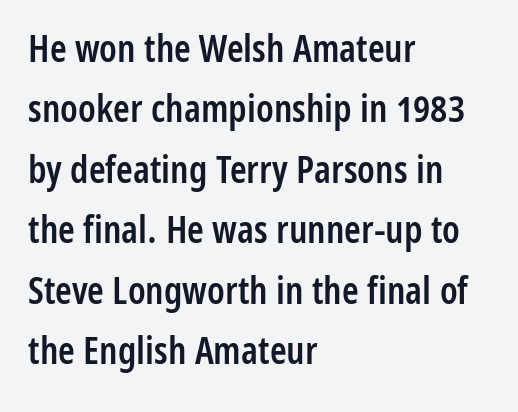
Q: Is the text bold? A: Semi-bold.
Q: Is the text italic (slanted)? A: No, it is upright.
Q: Is the typeface a serif or a sans-serif typeface? A: Sans-serif.
Q: Is the text underlined? A: No.
Q: How is the paragraph aligned? A: Left-aligned.
Q: Is the spacing between letters normal or unusually wide? A: Normal.
Q: Is the spacing between lines tight, normal or loose? A: Normal.
Q: Width (condensed, normal, or wide)? A: Condensed.
Q: Stroke contrast? A: Low.
Q: x-height? A: Medium.
Q: Monospaced? A: No.
